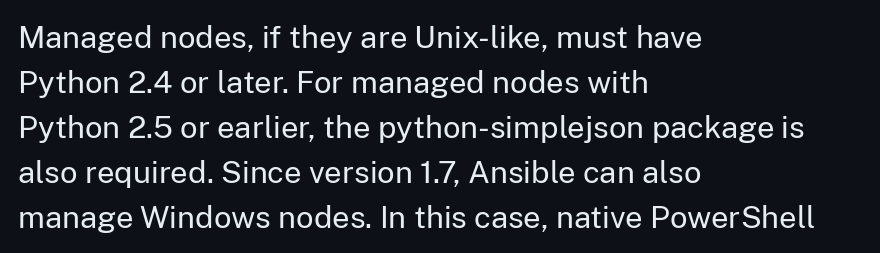
{"serif": "no", "italic": "no", "bold": "no", "weight": "regular", "width": "normal", "stroke_contrast": "low", "x_height": "medium", "monospaced": "no", "underline": "no", "align": "left", "line_spacing": "normal", "line_spacing_ratio": 1.45, "letter_spacing": "normal", "letter_spacing_em": 0.0, "glyph_px": 31}
